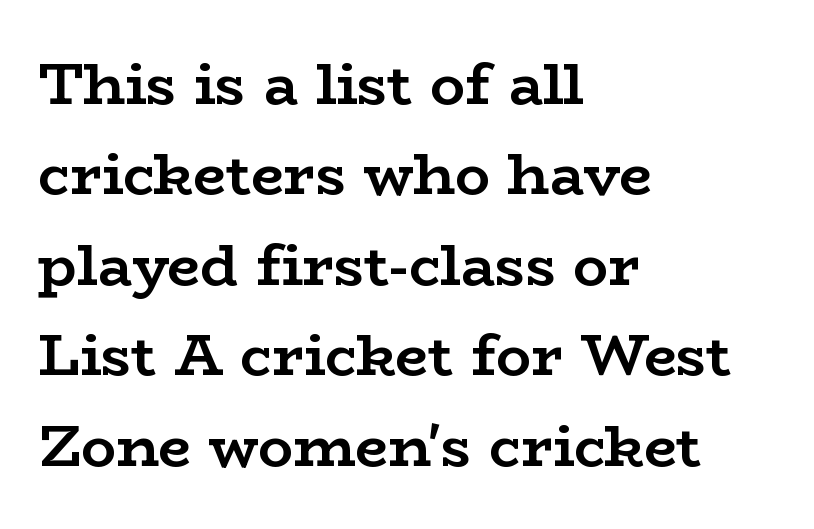
{"serif": "yes", "italic": "no", "bold": "yes", "weight": "semibold", "width": "wide", "stroke_contrast": "low", "x_height": "medium", "monospaced": "no", "underline": "no", "align": "left", "line_spacing": "normal", "line_spacing_ratio": 1.56, "letter_spacing": "normal", "letter_spacing_em": 0.0, "glyph_px": 58}
